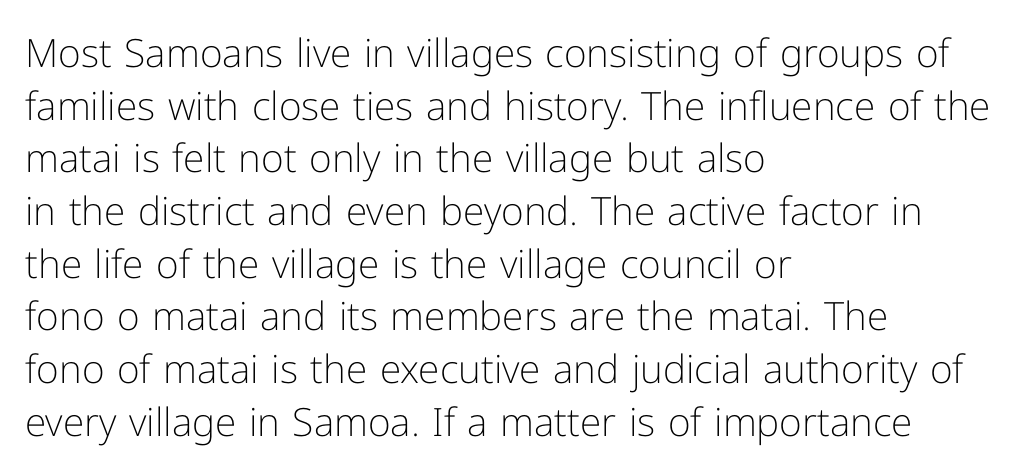
{"serif": "no", "italic": "no", "bold": "no", "weight": "light", "width": "normal", "stroke_contrast": "low", "x_height": "medium", "monospaced": "no", "underline": "no", "align": "left", "line_spacing": "normal", "line_spacing_ratio": 1.35, "letter_spacing": "normal", "letter_spacing_em": 0.0, "glyph_px": 39}
